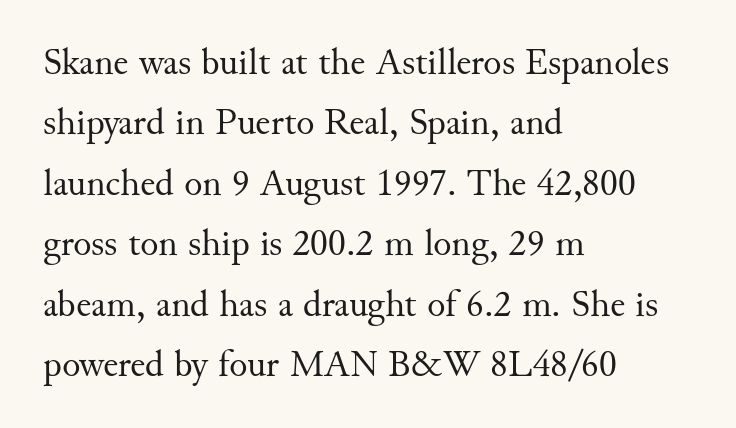
The image shows 38 px regular-weight serif type, upright; set left-aligned, normal line spacing (1.59x), normal letter spacing, not underlined; medium stroke contrast and a small x-height.
